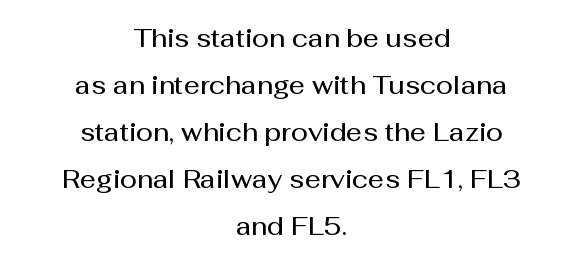
{"italic": "no", "bold": "semi", "underline": "no", "align": "center", "line_spacing_ratio": 1.88, "letter_spacing": "normal", "letter_spacing_em": 0.0, "glyph_px": 25}
